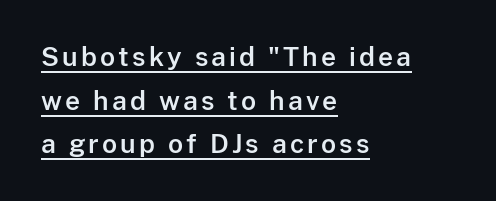
The image shows 26 px text type, upright; set left-aligned, normal line spacing (1.68x), underlined.
